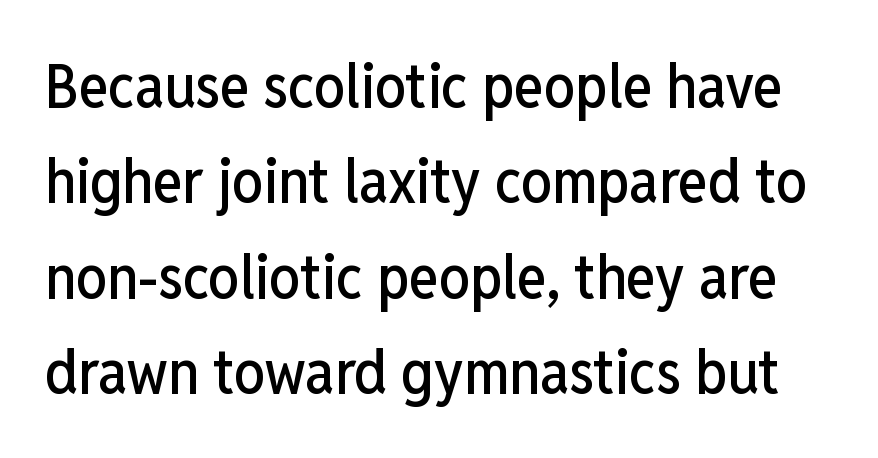
{"serif": "no", "italic": "no", "width": "condensed", "stroke_contrast": "low", "x_height": "medium", "monospaced": "no", "underline": "no", "line_spacing": "normal", "line_spacing_ratio": 1.54, "letter_spacing": "normal", "letter_spacing_em": 0.0, "glyph_px": 62}
